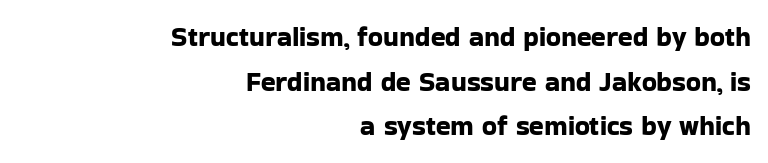
The image shows 27 px text type, upright; set right-aligned, normal line spacing (1.65x), normal letter spacing, not underlined.
